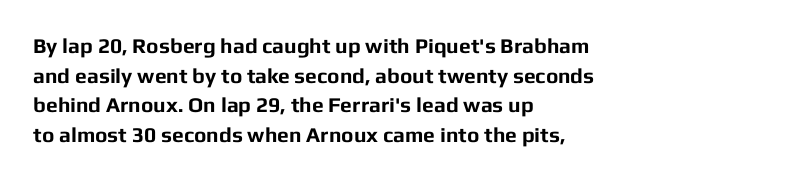
The vertical gap from one line to the next is medium. Beneath every word, the page is bare. Nothing unusual about the tracking: characters are spaced as the font intends. Its strokes are broad and dark, the hallmark of bold type. This sample uses an upright cut, with every glyph sitting square on the baseline. If you drew a ruler down the left edge, every line would touch it.
